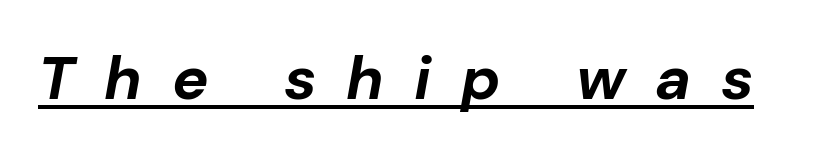
The whole block is typeset with a tilt. Descenders here cross a horizontal rule under the line. The letters are spread apart with noticeably loose tracking. Here the designer chose a conventional face with non-uniform glyph widths. Heft: maximum for text — a bold.
